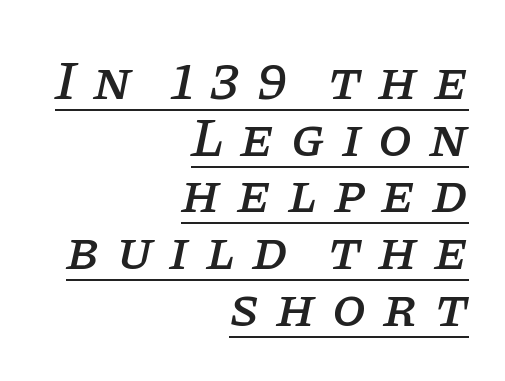
Decoration check: the copy is underlined. Alignment: flush right. In terms of letterspacing, this is a distinctly airy, spread setting. The specimen reads as italic at a glance. What kind of face is this? One with serifs.
